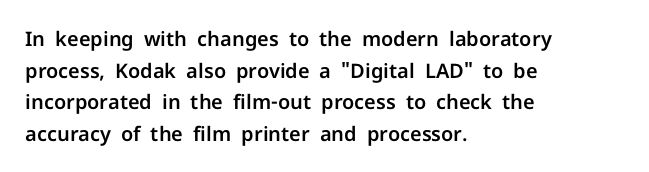
The baseline area is clear. The letterforms sit shoulder to shoulder at normal distance. Each line starts at the same left margin while the right side varies. You can tell it's not italic because the verticals are truly vertical.
